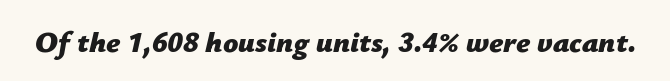
A bare baseline throughout the passage. How are the letters spaced? Ordinarily, with no added tracking. The passage shown is typed in a proportional face where columns would drift. On the weight axis this lands at bold, roughly 700. The passage shown leans; its letterforms are oblique.
